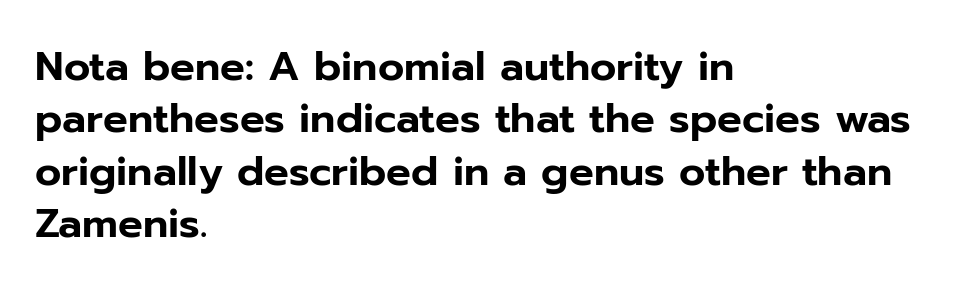
{"serif": "no", "italic": "no", "width": "normal", "stroke_contrast": "low", "x_height": "medium", "monospaced": "no", "underline": "no", "align": "left", "line_spacing": "normal", "line_spacing_ratio": 1.28, "letter_spacing": "normal", "letter_spacing_em": 0.0, "glyph_px": 41}
